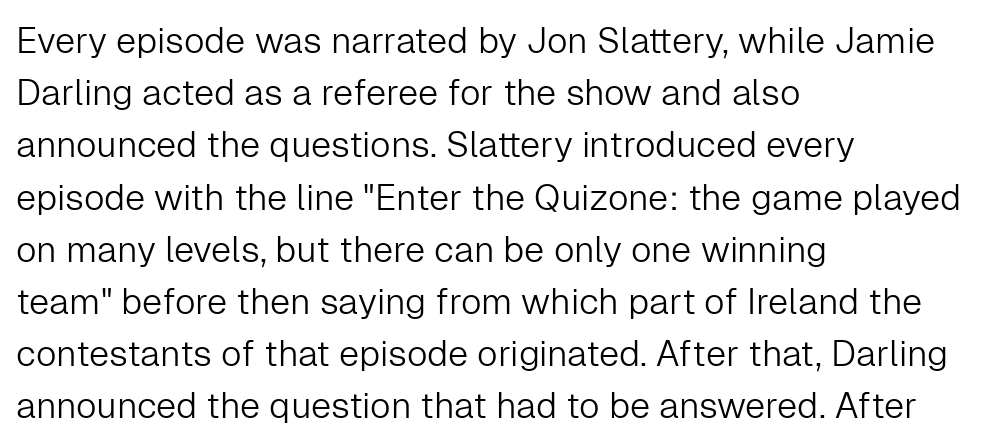
{"serif": "no", "italic": "no", "bold": "no", "weight": "light", "width": "normal", "stroke_contrast": "low", "x_height": "medium", "monospaced": "no", "underline": "no", "align": "left", "line_spacing": "normal", "line_spacing_ratio": 1.45, "letter_spacing": "normal", "letter_spacing_em": 0.0, "glyph_px": 36}
